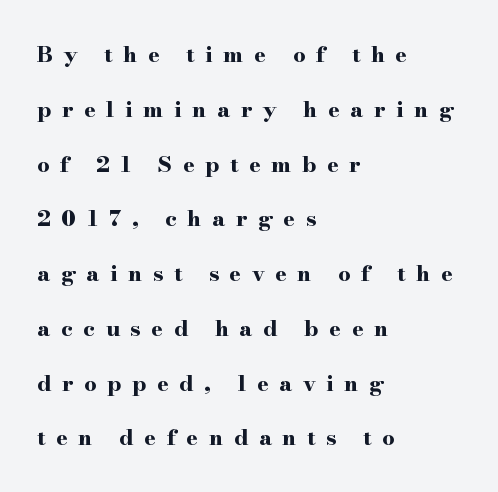
The image shows 22 px bold type, upright; set left-aligned, loose line spacing (2.49x), unusually wide letter spacing (+0.48 em), not underlined.
